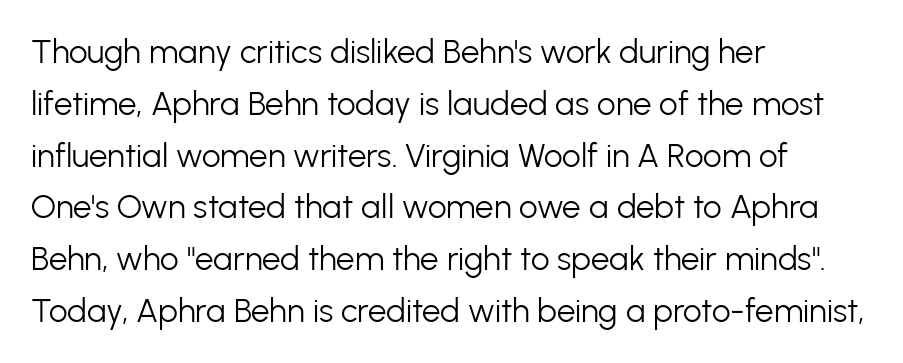
Spacing between characters is what you'd get straight out of the box. Looks like regular typesetting: each glyph gets only the width it needs. Is there any slant? The stems are plumb. Serif or sans? Sans — the stroke terminals are bare. This is not heavy type; no bold has been used. Reading down the column, the eye jumps a familiar distance to each next line.
